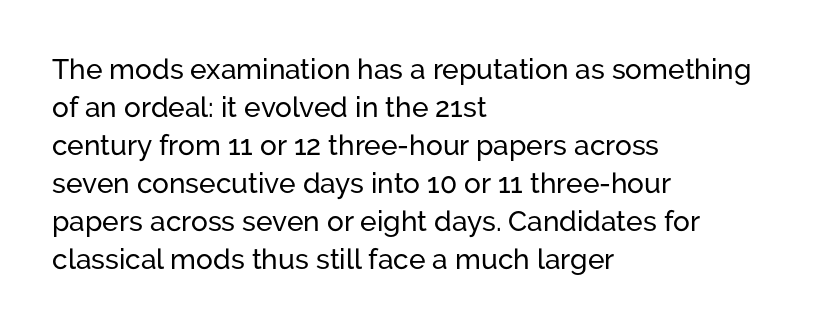
The space beneath each line is pristine and unruled. This rendering employs a face without finishing strokes, i.e., a sans-serif. Every row of glyphs begins at an identical x-position on the left. The face used here is proportionally spaced, like ordinary book or web type.
